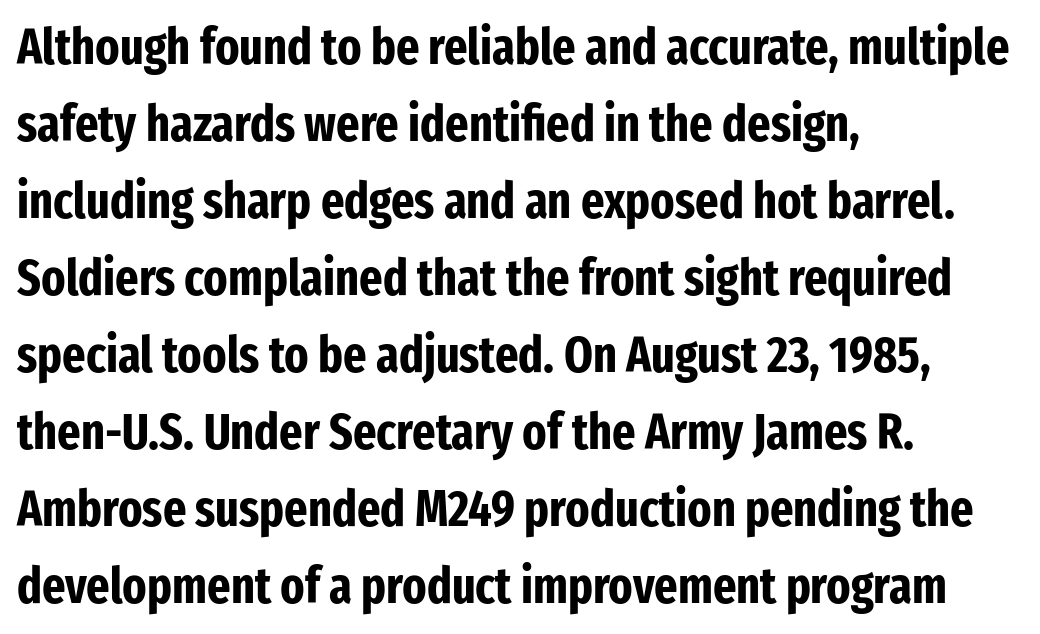
Summary of weight: heavy, a full bold. Compared with typical body copy, the letter spacing here is the same. Each letter's strokes conclude bluntly, with no projecting serifs. Is the block centered? No — it sits flush against the left margin.
